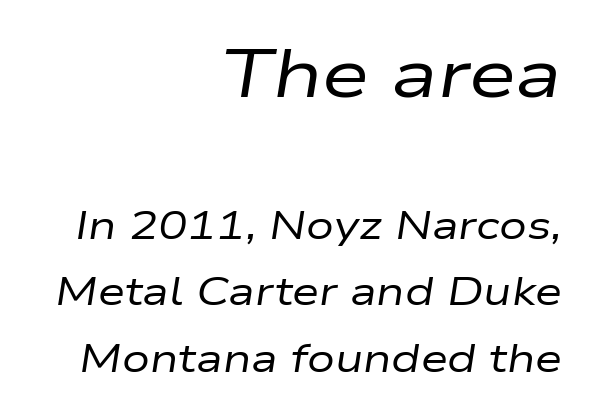
Q: Is the text bold? A: No.
Q: Is the text italic (slanted)? A: Yes, it leans right by about 9 degrees.
Q: Is the text underlined? A: No.
Q: How is the paragraph aligned? A: Right-aligned.
Q: Is the spacing between letters normal or unusually wide? A: Normal.
Q: Which block of text is set in a larger size, the first (top) or the second (bottom)? A: The first (top) one.
Q: Width (condensed, normal, or wide)? A: Wide.
Q: Stroke contrast? A: Low.
Q: x-height? A: Medium.
Q: Monospaced? A: No.
